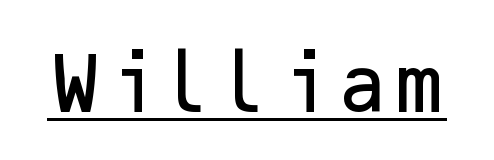
The lettering is marked with a stroke running underneath it. A typesetter would call this zero additional tracking. The font's upright variant was chosen for this text. The letters carry no serifs — their stems end cleanly without finishing strokes.
